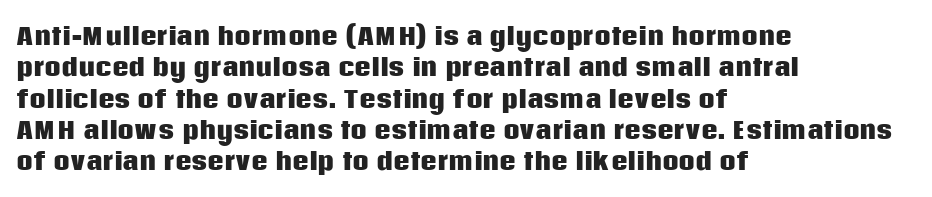
The image shows 23 px bold type, upright; set left-aligned, normal line spacing (1.36x), normal letter spacing, not underlined.
